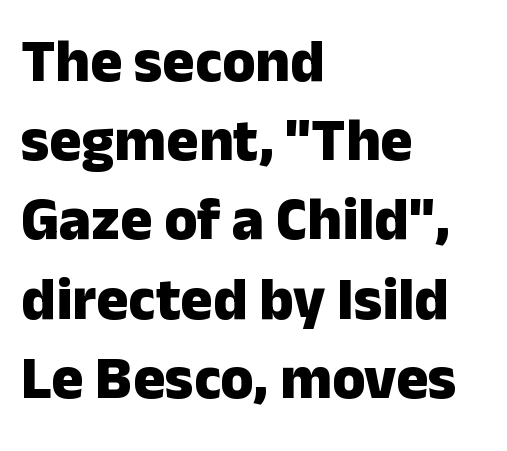
Q: Is the text bold? A: Yes.
Q: Is the text italic (slanted)? A: No, it is upright.
Q: Is the typeface a serif or a sans-serif typeface? A: Sans-serif.
Q: Is the text underlined? A: No.
Q: How is the paragraph aligned? A: Left-aligned.
Q: Is the spacing between letters normal or unusually wide? A: Normal.
Q: Is the spacing between lines tight, normal or loose? A: Normal.
Q: Width (condensed, normal, or wide)? A: Normal.
Q: Stroke contrast? A: Low.
Q: x-height? A: Medium.
Q: Monospaced? A: No.
